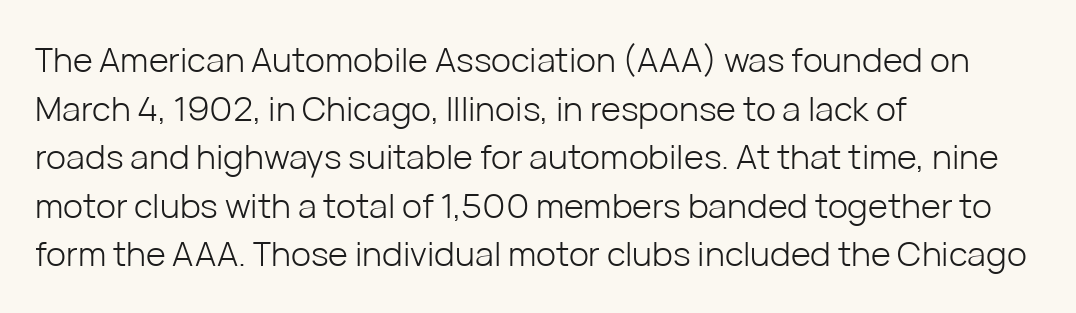
{"serif": "no", "italic": "no", "bold": "no", "weight": "light", "width": "normal", "stroke_contrast": "low", "x_height": "medium", "monospaced": "no", "underline": "no", "align": "left", "line_spacing": "normal", "line_spacing_ratio": 1.43, "letter_spacing": "normal", "letter_spacing_em": 0.0, "glyph_px": 34}
